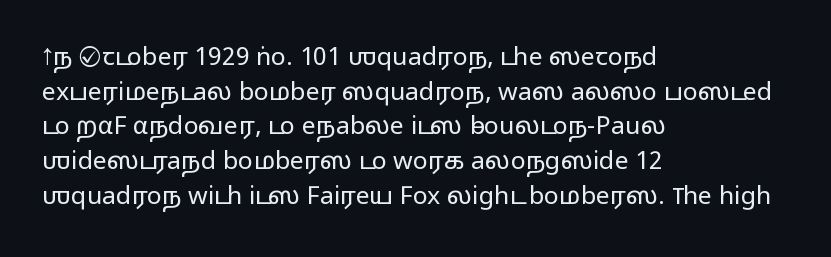
{"italic": "no", "bold": "no", "underline": "no", "align": "left", "line_spacing": "normal", "line_spacing_ratio": 1.39, "letter_spacing": "normal", "letter_spacing_em": 0.0, "glyph_px": 25}
